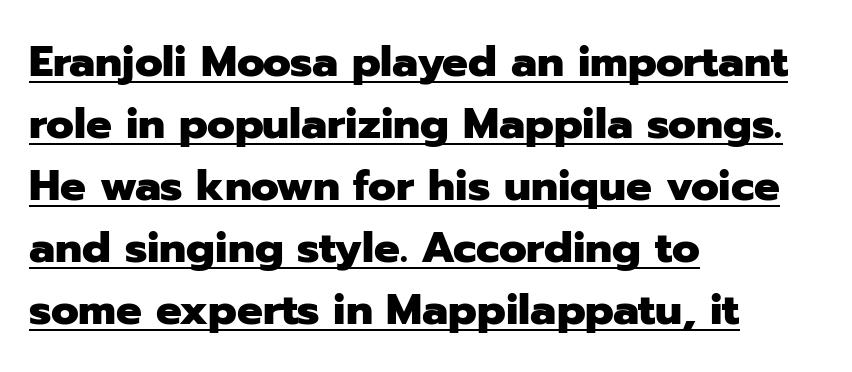
Q: Is the text bold? A: Yes.
Q: Is the text italic (slanted)? A: No, it is upright.
Q: Is the typeface a serif or a sans-serif typeface? A: Sans-serif.
Q: Is the text underlined? A: Yes.
Q: How is the paragraph aligned? A: Left-aligned.
Q: Is the spacing between letters normal or unusually wide? A: Normal.
Q: Is the spacing between lines tight, normal or loose? A: Normal.
Q: Width (condensed, normal, or wide)? A: Normal.
Q: Stroke contrast? A: Low.
Q: x-height? A: Medium.
Q: Monospaced? A: No.
